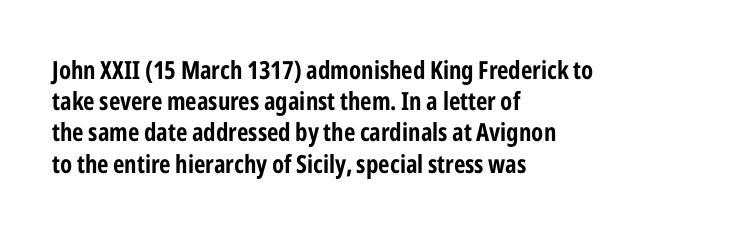
{"italic": "no", "bold": "yes", "underline": "no", "align": "left", "line_spacing": "normal", "line_spacing_ratio": 1.25, "letter_spacing": "normal", "letter_spacing_em": 0.0, "glyph_px": 25}
